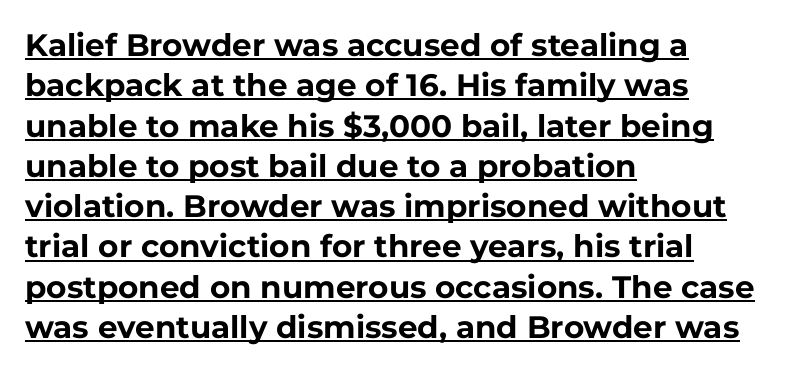
{"serif": "no", "italic": "no", "bold": "yes", "weight": "bold", "width": "normal", "stroke_contrast": "low", "x_height": "medium", "monospaced": "no", "underline": "yes", "align": "left", "line_spacing": "normal", "line_spacing_ratio": 1.3, "letter_spacing": "normal", "letter_spacing_em": 0.0, "glyph_px": 31}
